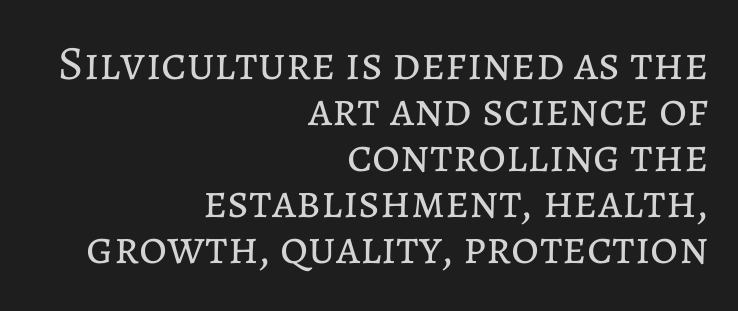
Does the copy run flush right? Yes — the right margin is perfectly even. Between one letter and the next there's only the usual sliver of space. The letters stand straight up with perfectly vertical stems. A bare baseline throughout the passage. Think standard paragraph weight, or any step lighter than that. What's the leading like? Squeezed, with rows nearly overlapping.
